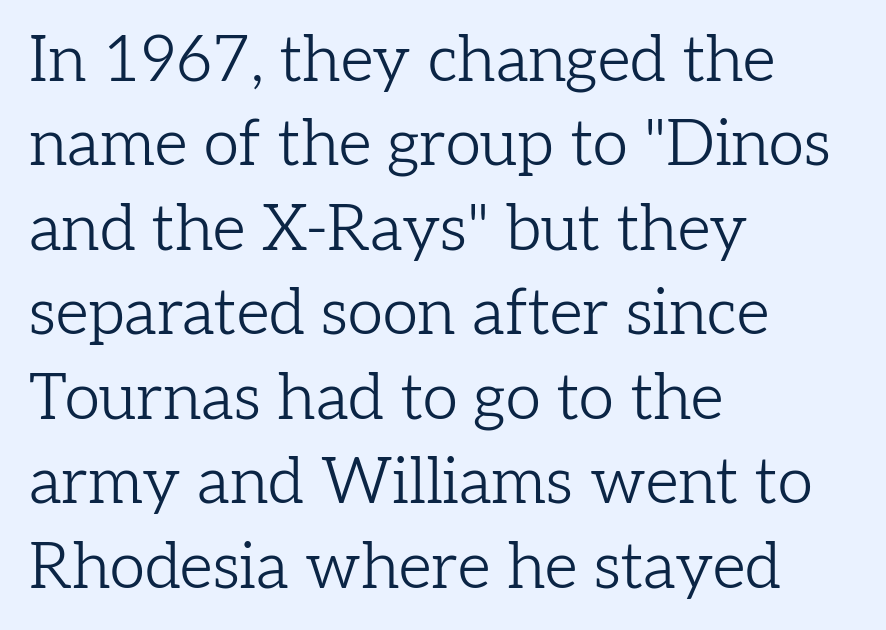
The image shows 64 px light serif type, upright; set left-aligned, normal line spacing (1.32x), normal letter spacing, not underlined; low stroke contrast and a medium x-height.
